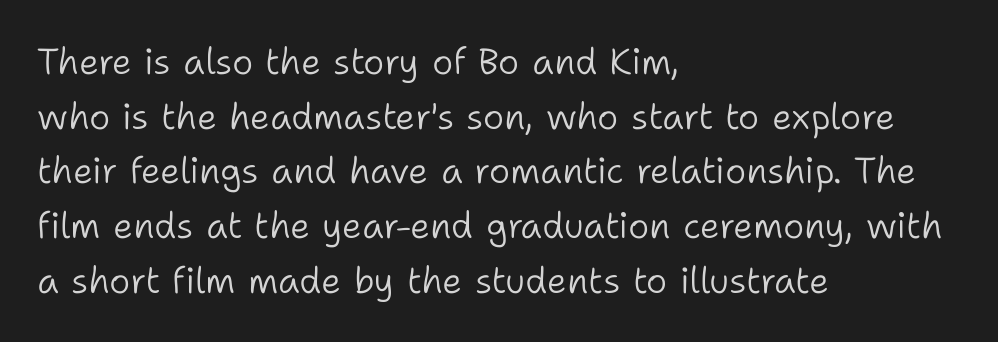
{"serif": "no", "italic": "no", "bold": "no", "weight": "light", "width": "normal", "stroke_contrast": "low", "x_height": "medium", "monospaced": "no", "underline": "no", "align": "left", "line_spacing": "normal", "line_spacing_ratio": 1.52, "letter_spacing": "normal", "letter_spacing_em": 0.0, "glyph_px": 36}
